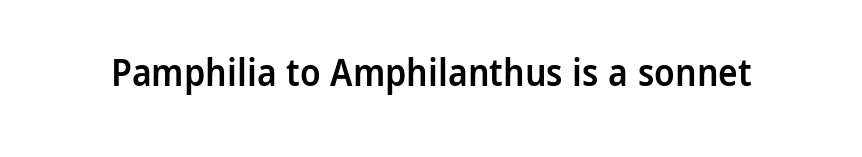
Default kerning and tracking; the words read as compact shapes. Every stem runs plumb, perpendicular to the baseline. Letterform terminals end flat and unadorned throughout the passage. The face used here is proportionally spaced, like ordinary book or web type. The strip under each line holds only bare page. Summary of weight: moderately heavy, a semibold.
